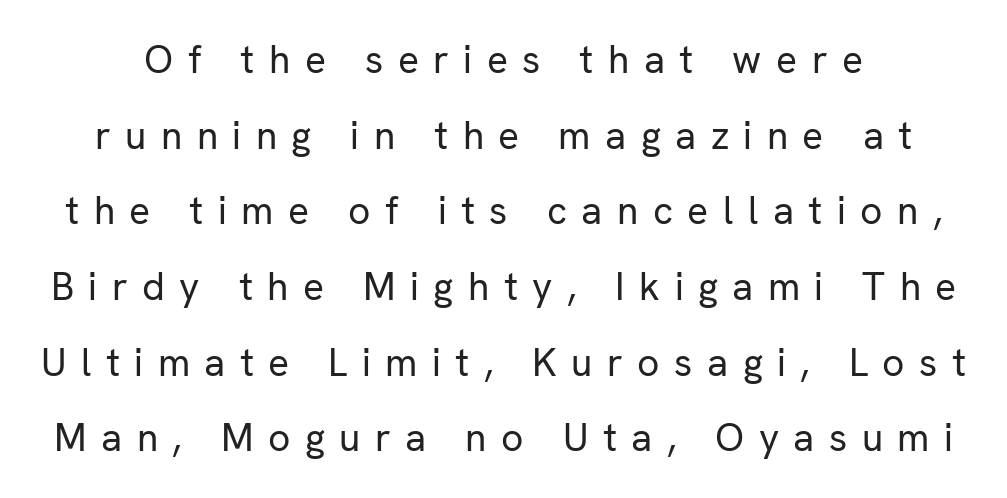
The vertical gap from one line to the next is large. Just letters on the line, the space beneath them empty. A light-to-regular cut is what we see here. This rendering widens character spacing well past its baseline value. You could not count columns in this text — the font is proportionally spaced. Italic: no, the glyphs are upright roman.
